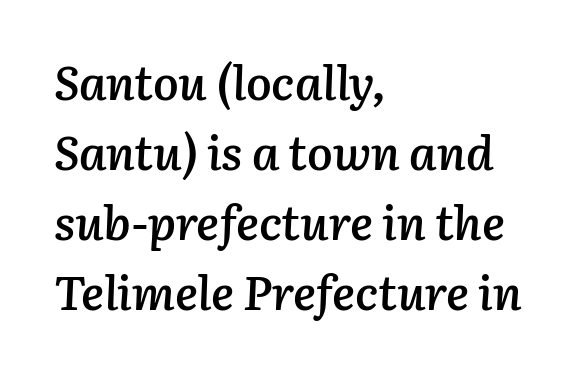
The image shows 48 px semibold type, italic (leaning right); set left-aligned, normal line spacing (1.46x), normal letter spacing, not underlined; low stroke contrast and a medium x-height.
